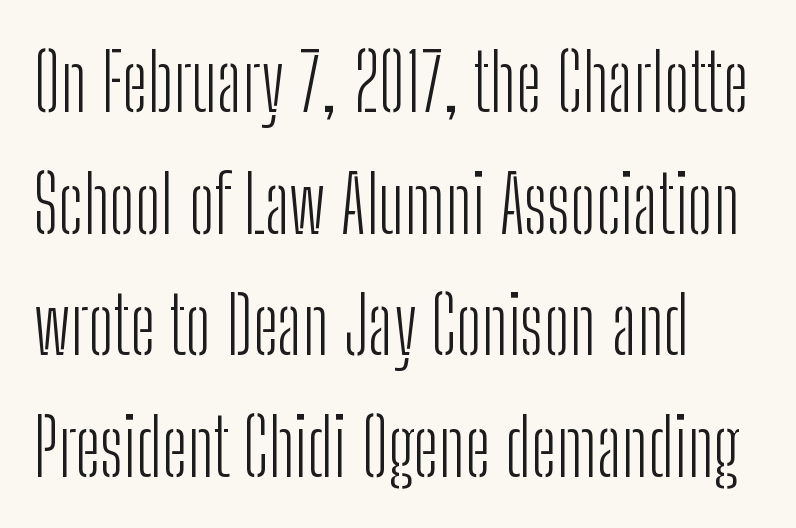
{"serif": "no", "italic": "no", "bold": "no", "weight": "light", "width": "condensed", "stroke_contrast": "low", "x_height": "medium", "monospaced": "no", "underline": "no", "align": "left", "line_spacing": "normal", "line_spacing_ratio": 1.54, "letter_spacing": "normal", "letter_spacing_em": 0.0, "glyph_px": 79}
